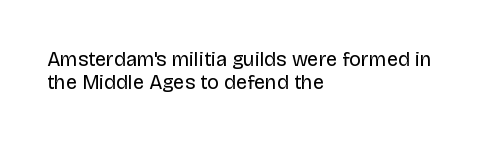
Q: Is the text bold? A: No.
Q: Is the text italic (slanted)? A: No, it is upright.
Q: Is the text underlined? A: No.
Q: How is the paragraph aligned? A: Left-aligned.
Q: Is the spacing between letters normal or unusually wide? A: Normal.
Q: Is the spacing between lines tight, normal or loose? A: Tight.
